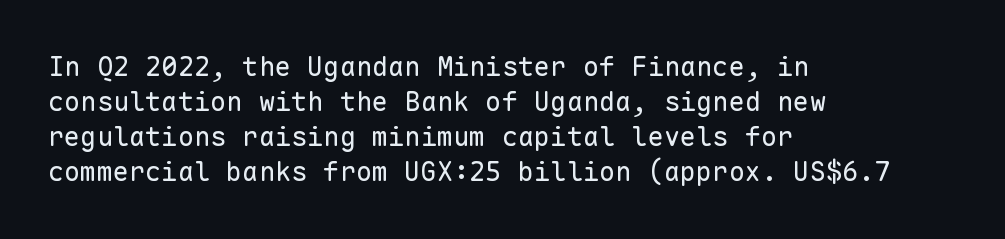
The image shows 27 px text type, upright; set left-aligned, normal line spacing (1.3x), normal letter spacing, not underlined.
